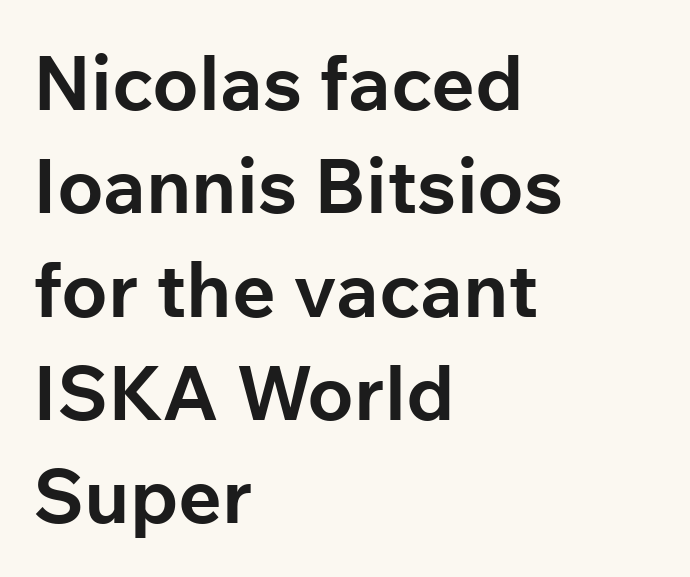
{"serif": "no", "italic": "no", "bold": "yes", "weight": "bold", "width": "normal", "stroke_contrast": "low", "x_height": "medium", "monospaced": "no", "underline": "no", "align": "left", "line_spacing": "normal", "line_spacing_ratio": 1.36, "letter_spacing": "normal", "letter_spacing_em": 0.0, "glyph_px": 76}
